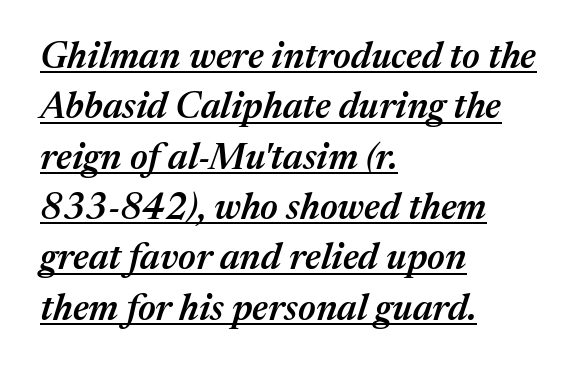
Q: Is the text bold? A: Semi-bold.
Q: Is the text italic (slanted)? A: Yes, it leans right by about 17 degrees.
Q: Is the text underlined? A: Yes.
Q: How is the paragraph aligned? A: Left-aligned.
Q: Is the spacing between letters normal or unusually wide? A: Normal.
Q: Is the spacing between lines tight, normal or loose? A: Normal.
Q: Width (condensed, normal, or wide)? A: Normal.
Q: Stroke contrast? A: Medium.
Q: x-height? A: Medium.
Q: Monospaced? A: No.
